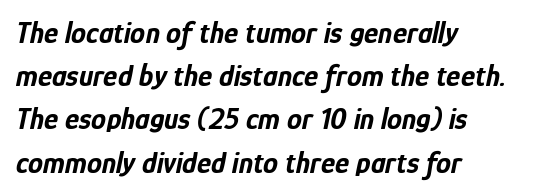
Q: Is the text bold? A: Yes.
Q: Is the text italic (slanted)? A: Yes, it leans right by about 12 degrees.
Q: Is the text underlined? A: No.
Q: How is the paragraph aligned? A: Left-aligned.
Q: Is the spacing between letters normal or unusually wide? A: Normal.
Q: Is the spacing between lines tight, normal or loose? A: Normal.
Q: Width (condensed, normal, or wide)? A: Condensed.
Q: Stroke contrast? A: Low.
Q: x-height? A: Medium.
Q: Monospaced? A: No.
